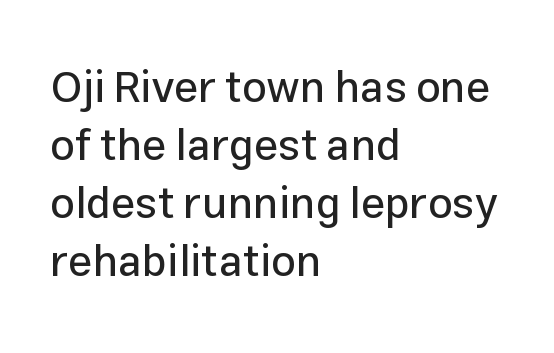
It's the straight-up-and-down kind of type. The passage shown is typed in a proportional face where columns would drift. Default kerning and tracking; the words read as compact shapes. Type without underlining. Type style note: lacks serifs.
